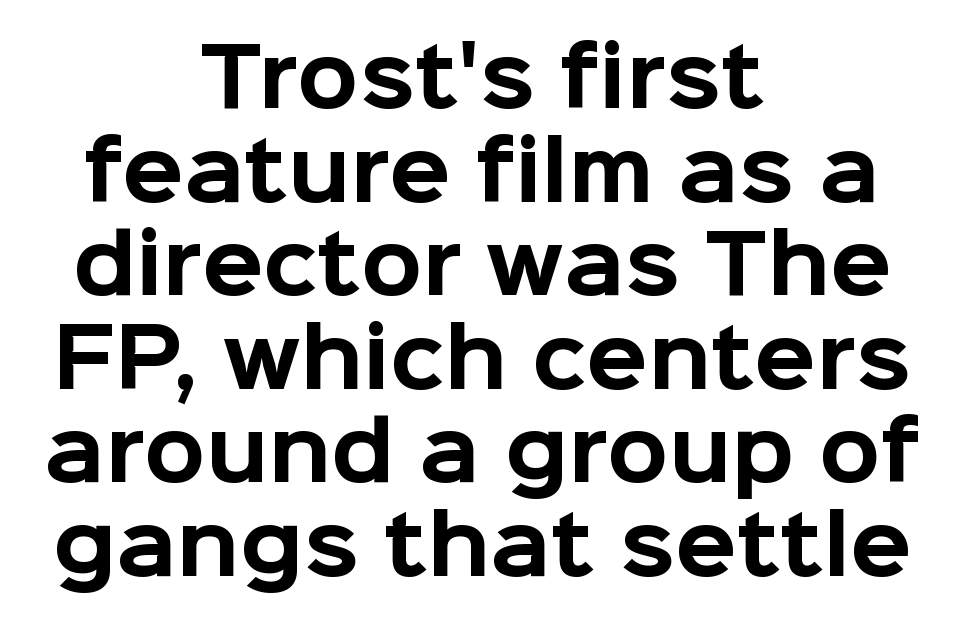
{"serif": "no", "italic": "no", "bold": "yes", "weight": "bold", "width": "normal", "stroke_contrast": "low", "x_height": "medium", "monospaced": "no", "underline": "no", "align": "center", "line_spacing_ratio": 1.17, "letter_spacing": "normal", "letter_spacing_em": 0.0, "glyph_px": 80}
